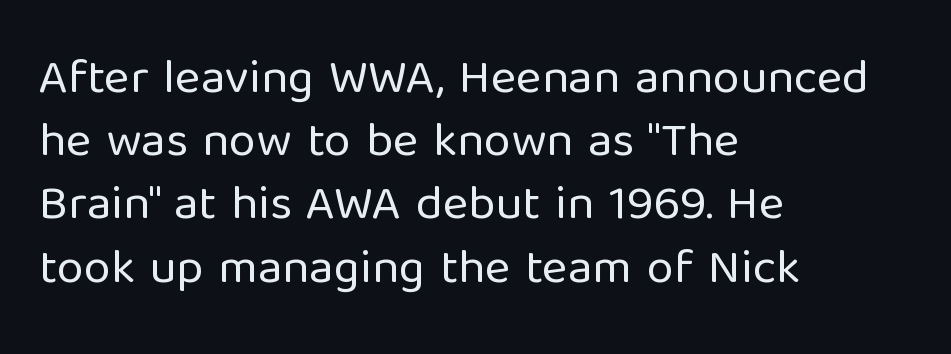
{"serif": "no", "italic": "no", "bold": "no", "weight": "regular", "width": "normal", "stroke_contrast": "low", "x_height": "medium", "monospaced": "no", "underline": "no", "align": "left", "line_spacing": "normal", "line_spacing_ratio": 1.29, "letter_spacing": "normal", "letter_spacing_em": 0.0, "glyph_px": 49}
